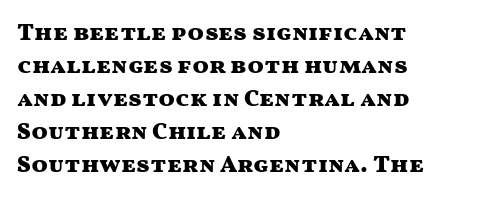
The image shows 24 px bold type, upright; set left-aligned, normal line spacing (1.38x), normal letter spacing, not underlined.
